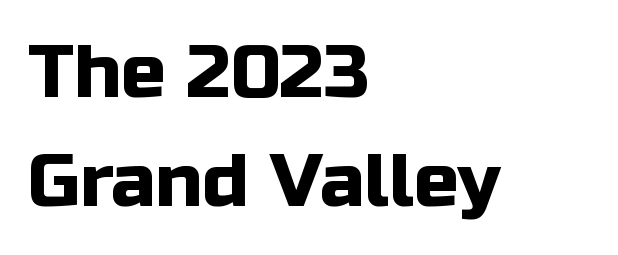
Q: Is the text italic (slanted)? A: No, it is upright.
Q: Is the typeface a serif or a sans-serif typeface? A: Sans-serif.
Q: Is the text underlined? A: No.
Q: How is the paragraph aligned? A: Left-aligned.
Q: Is the spacing between letters normal or unusually wide? A: Normal.
Q: Is the spacing between lines tight, normal or loose? A: Normal.
Q: Width (condensed, normal, or wide)? A: Normal.
Q: Stroke contrast? A: Low.
Q: x-height? A: Medium.
Q: Monospaced? A: No.
